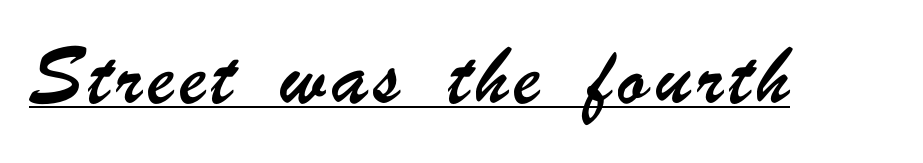
The image shows 36 px condensed sans-serif type; set underlined; low stroke contrast and a small x-height.
